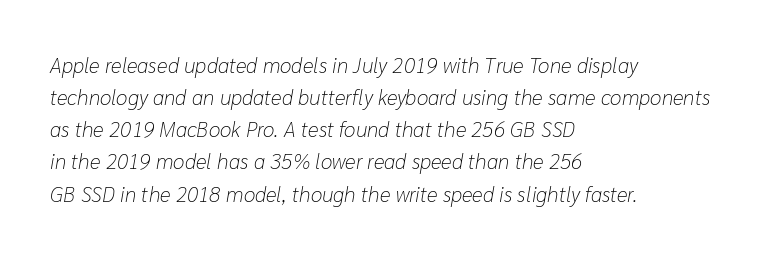
{"italic": "yes", "lean": "right", "slant_degrees": 10, "bold": "no", "underline": "no", "align": "left", "line_spacing": "normal", "line_spacing_ratio": 1.53, "letter_spacing": "normal", "letter_spacing_em": 0.0, "glyph_px": 21}
